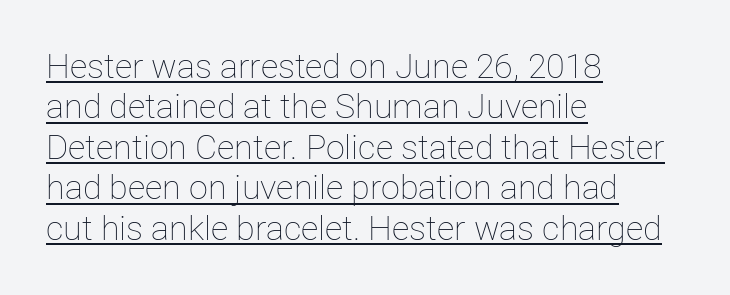
The image shows 34 px thin type, upright; set left-aligned, line spacing 1.19x, normal letter spacing, underlined; low stroke contrast and a medium x-height.
